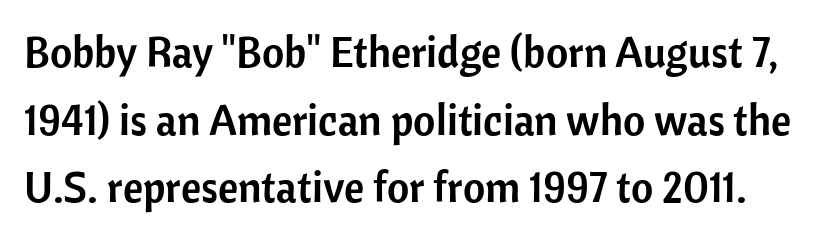
{"serif": "no", "italic": "no", "width": "normal", "stroke_contrast": "low", "x_height": "medium", "monospaced": "no", "underline": "no", "line_spacing": "normal", "line_spacing_ratio": 1.57, "letter_spacing": "normal", "letter_spacing_em": 0.0, "glyph_px": 43}
